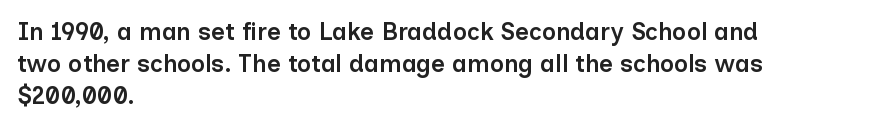
The image shows 24 px text type, upright; set left-aligned, normal line spacing (1.33x), normal letter spacing, not underlined.
